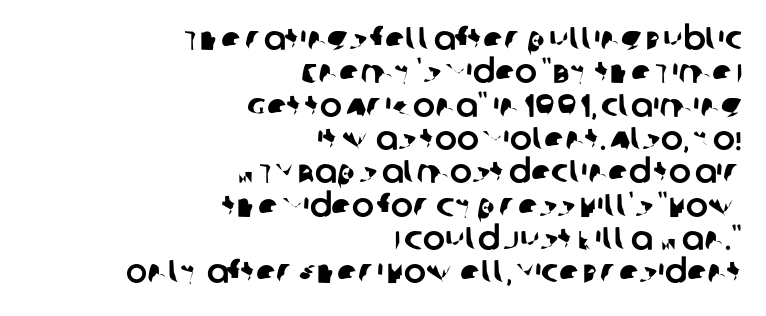
{"serif": "no", "width": "normal", "stroke_contrast": "low", "x_height": "large", "monospaced": "no", "underline": "no", "align": "right", "line_spacing": "tight", "line_spacing_ratio": 1.01, "letter_spacing": "normal", "letter_spacing_em": 0.0, "glyph_px": 33}
